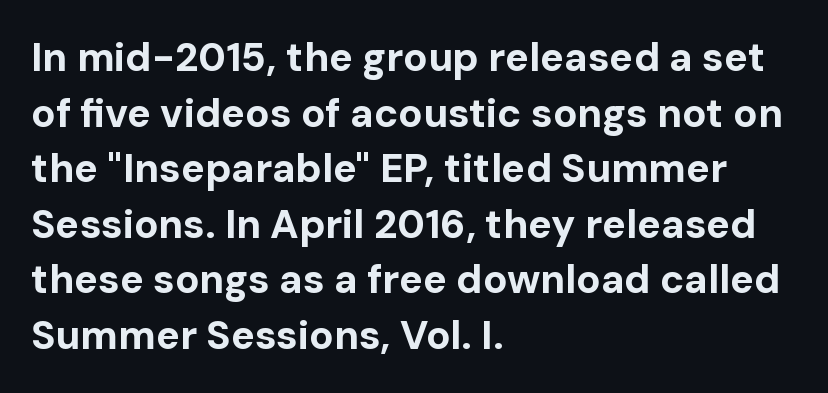
The passage shown is typed in a proportional face where columns would drift. Vertical spacing — default. This sample is left-justified, so line endings fall wherever the words run out. Students, this is bold: see how much ink each stroke carries. A sans-serif font was chosen for this passage.
